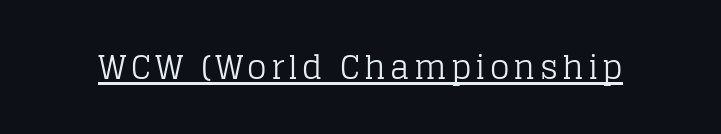
{"serif": "yes", "italic": "no", "bold": "no", "weight": "regular", "width": "normal", "stroke_contrast": "low", "x_height": "large", "monospaced": "no", "underline": "yes", "glyph_px": 32}
